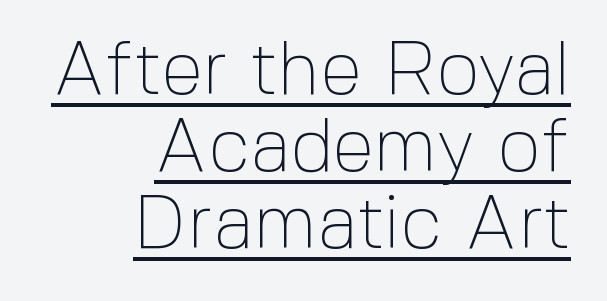
The image shows 76 px thin sans-serif type, upright; set right-aligned, tight line spacing (1.01x), normal letter spacing, underlined; a medium x-height.
